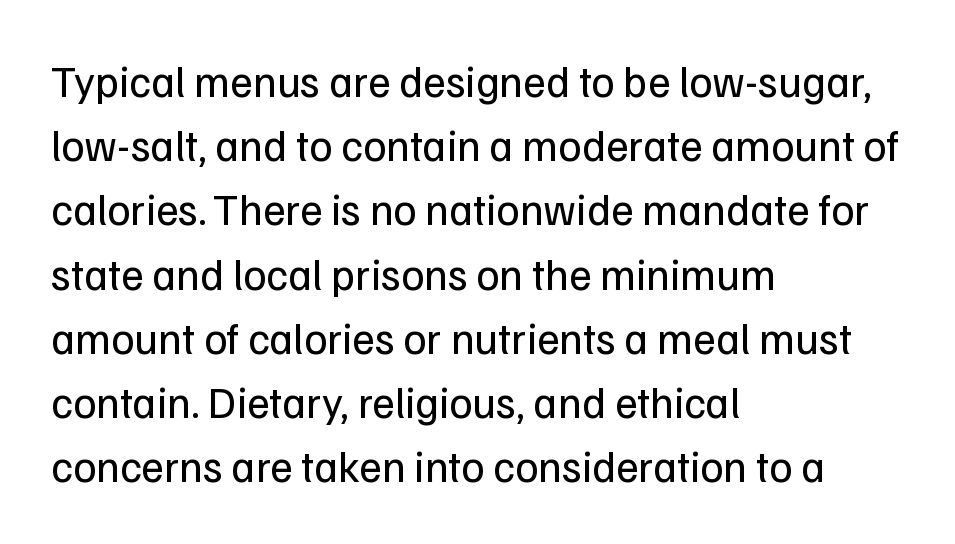
The image shows 44 px regular-weight sans-serif type, upright; set left-aligned, normal line spacing (1.46x), normal letter spacing, not underlined; low stroke contrast and a medium x-height.
